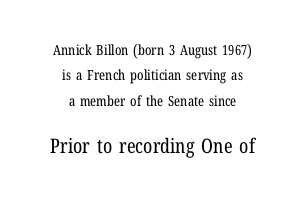
Q: Is the text bold? A: No.
Q: Is the text italic (slanted)? A: No, it is upright.
Q: Is the text underlined? A: No.
Q: How is the paragraph aligned? A: Centered.
Q: Is the spacing between letters normal or unusually wide? A: Normal.
Q: Which block of text is set in a larger size, the first (top) or the second (bottom)? A: The second (bottom) one.
